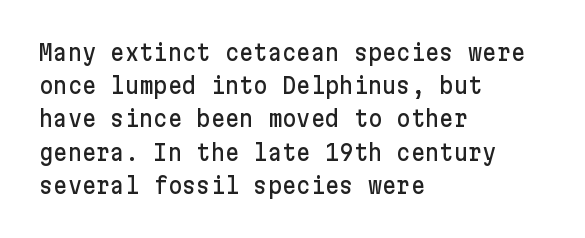
These lines keep a tight, regular rhythm from letter to letter. Vertical spacing — default. No word sits above an underline. The setting favours the left margin, as ordinary paragraphs usually do. The font's upright variant was chosen for this text.
